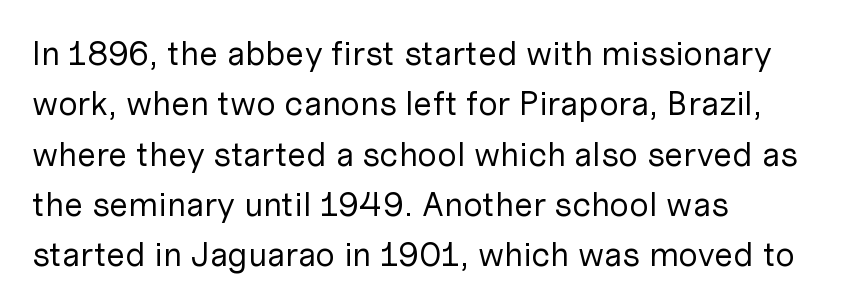
Q: Is the text bold? A: No.
Q: Is the text italic (slanted)? A: No, it is upright.
Q: Is the typeface a serif or a sans-serif typeface? A: Sans-serif.
Q: Is the text underlined? A: No.
Q: How is the paragraph aligned? A: Left-aligned.
Q: Is the spacing between letters normal or unusually wide? A: Normal.
Q: Is the spacing between lines tight, normal or loose? A: Normal.
Q: Width (condensed, normal, or wide)? A: Normal.
Q: Stroke contrast? A: Low.
Q: x-height? A: Medium.
Q: Monospaced? A: No.
